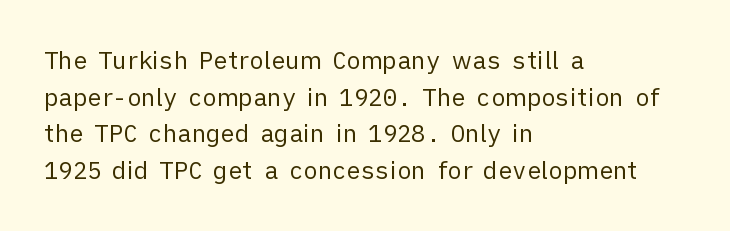
Standard letterfit; no display-style spreading of the glyphs. No chunkiness to these letters — they're not bold. This is roman type, the default non-slanted kind. Does the copy run flush right? No — it runs flush left.
